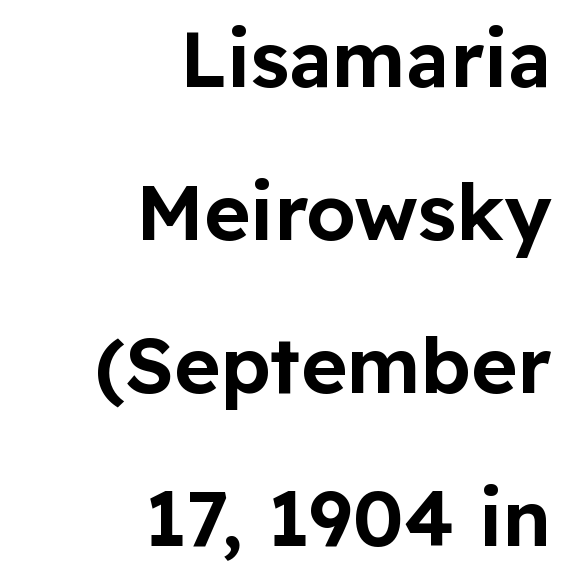
{"serif": "no", "italic": "no", "width": "normal", "stroke_contrast": "low", "x_height": "medium", "monospaced": "no", "underline": "no", "align": "right", "line_spacing": "loose", "line_spacing_ratio": 1.96, "letter_spacing": "normal", "letter_spacing_em": 0.0, "glyph_px": 78}
